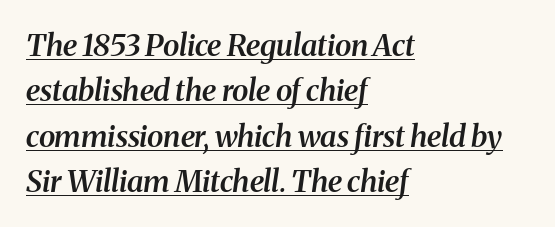
The passage shown has conventional tracking throughout. The vertical gap from one line to the next is medium. The designer went with a serif here, giving each stem small feet. The face used here is proportionally spaced, like ordinary book or web type. These words are printed semibold, heavier than regular yet not bold.
